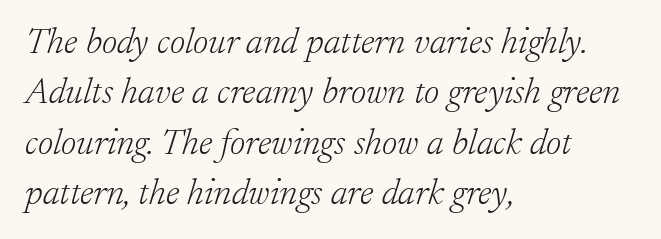
{"serif": "yes", "italic": "yes", "lean": "right", "slant_degrees": 17, "bold": "no", "weight": "light", "width": "normal", "stroke_contrast": "low", "x_height": "small", "monospaced": "no", "underline": "no", "align": "left", "line_spacing": "normal", "line_spacing_ratio": 1.36, "letter_spacing": "normal", "letter_spacing_em": 0.0, "glyph_px": 37}
